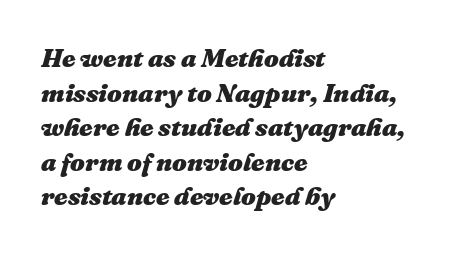
Q: Is the text bold? A: Yes.
Q: Is the text italic (slanted)? A: Yes, it leans right by about 16 degrees.
Q: Is the text underlined? A: No.
Q: How is the paragraph aligned? A: Left-aligned.
Q: Is the spacing between letters normal or unusually wide? A: Normal.
Q: Is the spacing between lines tight, normal or loose? A: Normal.
